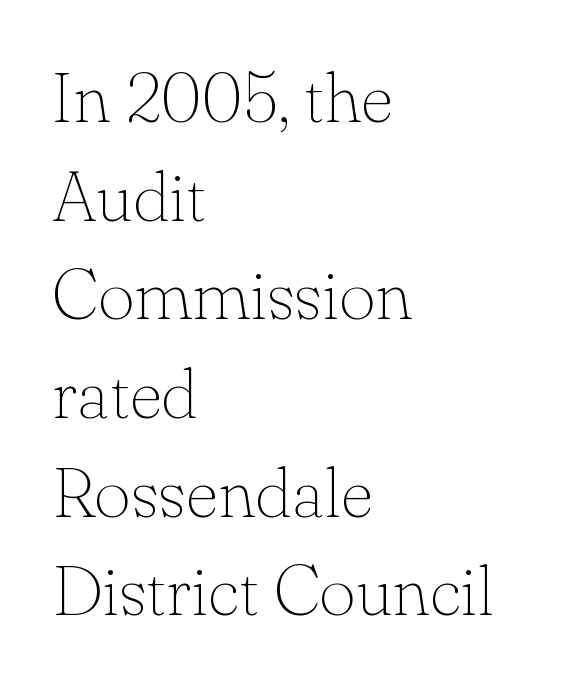
Q: Is the text bold? A: No.
Q: Is the text italic (slanted)? A: No, it is upright.
Q: Is the typeface a serif or a sans-serif typeface? A: Serif.
Q: Is the text underlined? A: No.
Q: How is the paragraph aligned? A: Left-aligned.
Q: Is the spacing between letters normal or unusually wide? A: Normal.
Q: Is the spacing between lines tight, normal or loose? A: Normal.
Q: Width (condensed, normal, or wide)? A: Normal.
Q: Stroke contrast? A: Low.
Q: x-height? A: Small.
Q: Monospaced? A: No.
